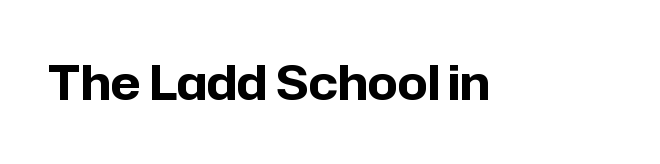
The image shows 47 px bold sans-serif type, upright; set normal letter spacing, not underlined; low stroke contrast and a medium x-height.
